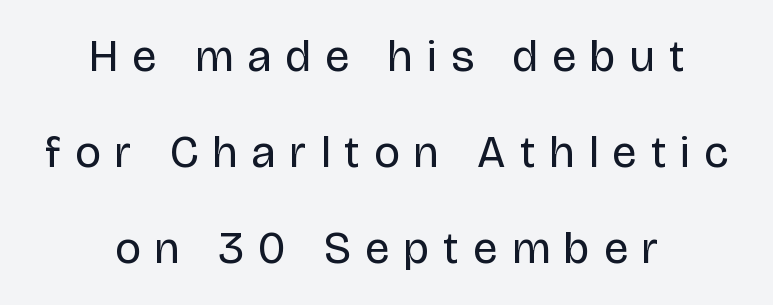
{"serif": "no", "italic": "no", "bold": "no", "weight": "regular", "width": "normal", "stroke_contrast": "low", "x_height": "large", "monospaced": "no", "underline": "no", "align": "center", "line_spacing": "loose", "line_spacing_ratio": 2.13, "letter_spacing": "wide", "letter_spacing_em": 0.32, "glyph_px": 45}
